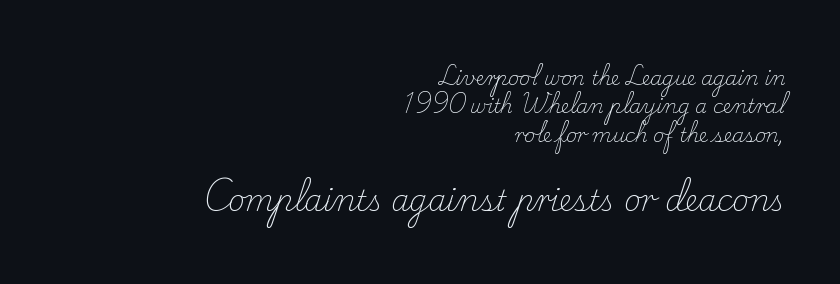
Summary of weight: not heavy and not bold. Two sizes are in play, and the larger belongs to the second block. Think of a printed novel: that variable character pitch is what you see here. A typesetter would call this zero additional tracking. Normally led — the rows are evenly, conventionally spaced.
